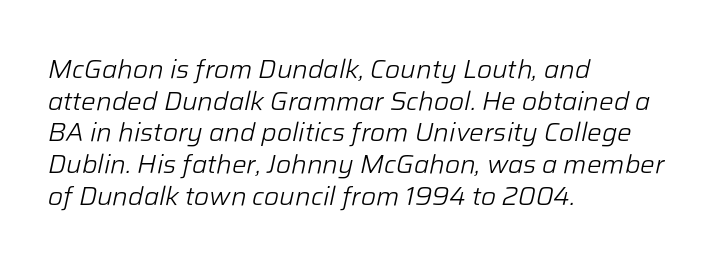
Q: Is the text bold? A: No.
Q: Is the text italic (slanted)? A: Yes, it leans right by about 12 degrees.
Q: Is the text underlined? A: No.
Q: How is the paragraph aligned? A: Left-aligned.
Q: Is the spacing between letters normal or unusually wide? A: Normal.
